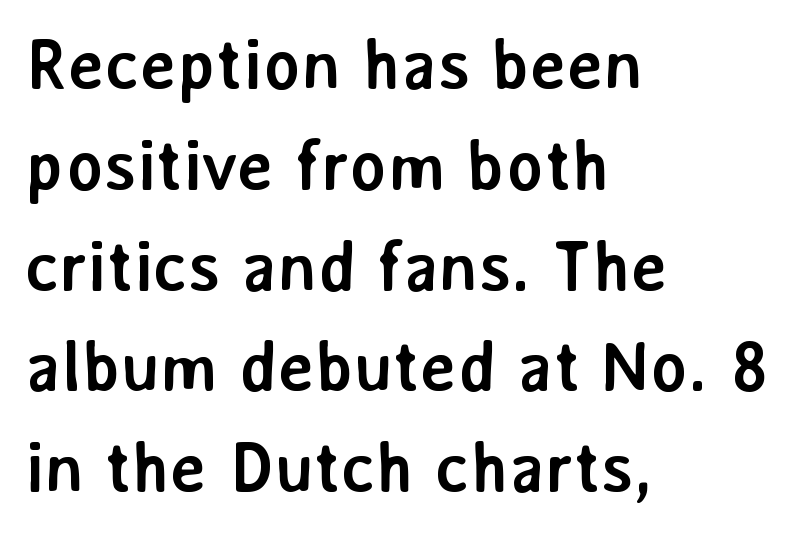
The image shows 70 px semibold sans-serif type, upright; set left-aligned, normal line spacing (1.44x), normal letter spacing, not underlined; low stroke contrast and a medium x-height.
